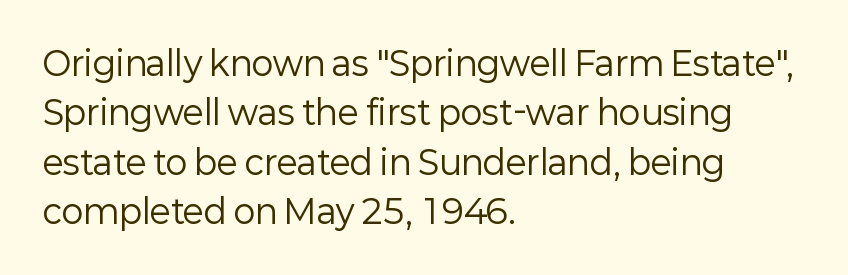
The image shows 33 px regular-weight sans-serif type, upright; set left-aligned, normal line spacing (1.5x), normal letter spacing, not underlined; low stroke contrast and a medium x-height.
